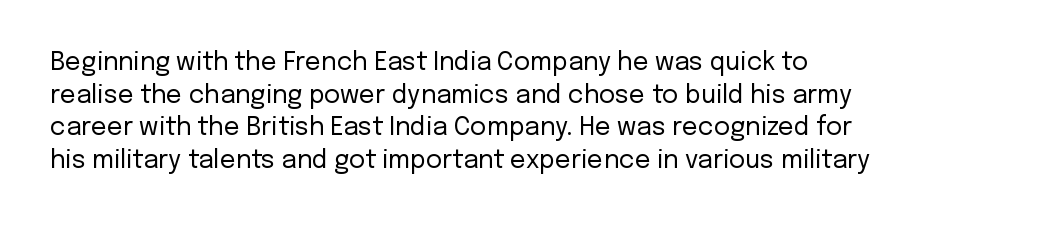
Q: Is the text bold? A: No.
Q: Is the text italic (slanted)? A: No, it is upright.
Q: Is the text underlined? A: No.
Q: How is the paragraph aligned? A: Left-aligned.
Q: Is the spacing between letters normal or unusually wide? A: Normal.
Q: Is the spacing between lines tight, normal or loose? A: Normal.
